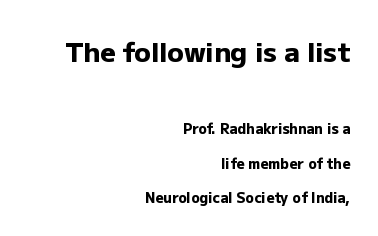
The image shows 27 px bold type, upright; set right-aligned, loose line spacing (2.47x), normal letter spacing, not underlined; the first (top) block is 1.93x larger.
